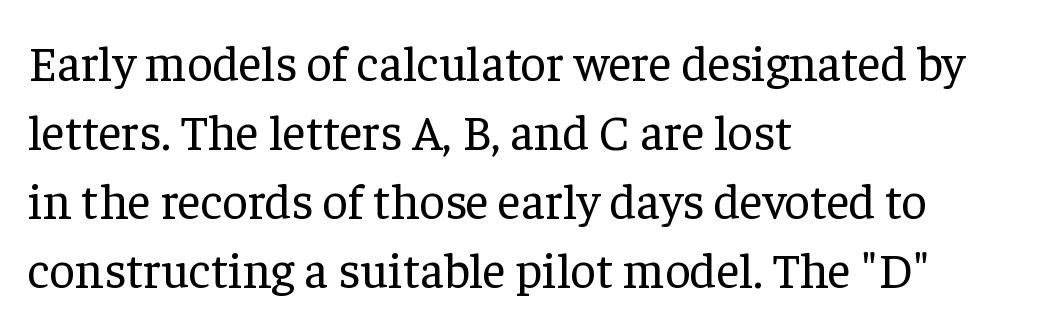
{"serif": "yes", "italic": "no", "bold": "no", "weight": "regular", "width": "normal", "stroke_contrast": "low", "x_height": "medium", "monospaced": "no", "underline": "no", "align": "left", "line_spacing": "normal", "line_spacing_ratio": 1.38, "letter_spacing": "normal", "letter_spacing_em": 0.0, "glyph_px": 50}
